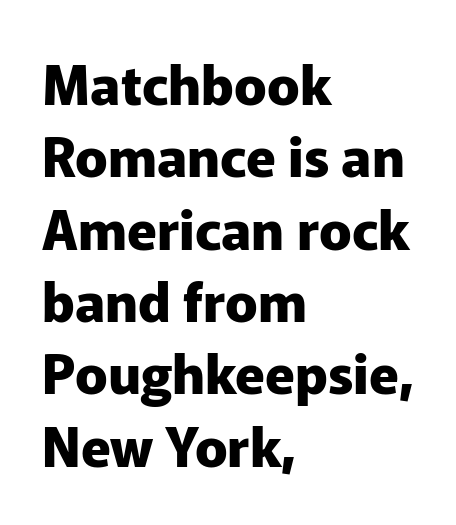
The image shows 54 px heavy sans-serif type, upright; set left-aligned, normal line spacing (1.34x), normal letter spacing, not underlined; low stroke contrast and a medium x-height.
